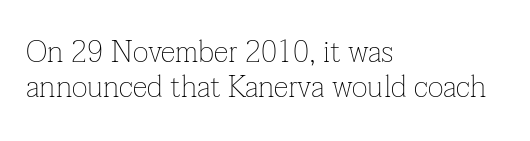
The image shows 30 px thin serif type, upright; set left-aligned, line spacing 1.18x, normal letter spacing, not underlined; low stroke contrast and a medium x-height.
